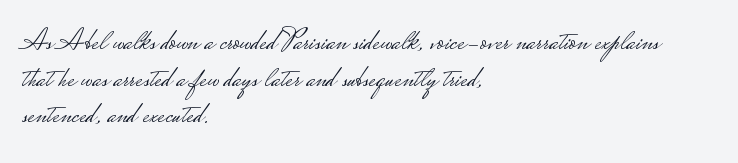
Q: Is the text bold? A: No.
Q: Is the text italic (slanted)? A: Yes.
Q: Is the typeface a serif or a sans-serif typeface? A: Sans-serif.
Q: Is the text underlined? A: No.
Q: How is the paragraph aligned? A: Left-aligned.
Q: Is the spacing between letters normal or unusually wide? A: Normal.
Q: Width (condensed, normal, or wide)? A: Wide.
Q: Stroke contrast? A: Low.
Q: Monospaced? A: No.
